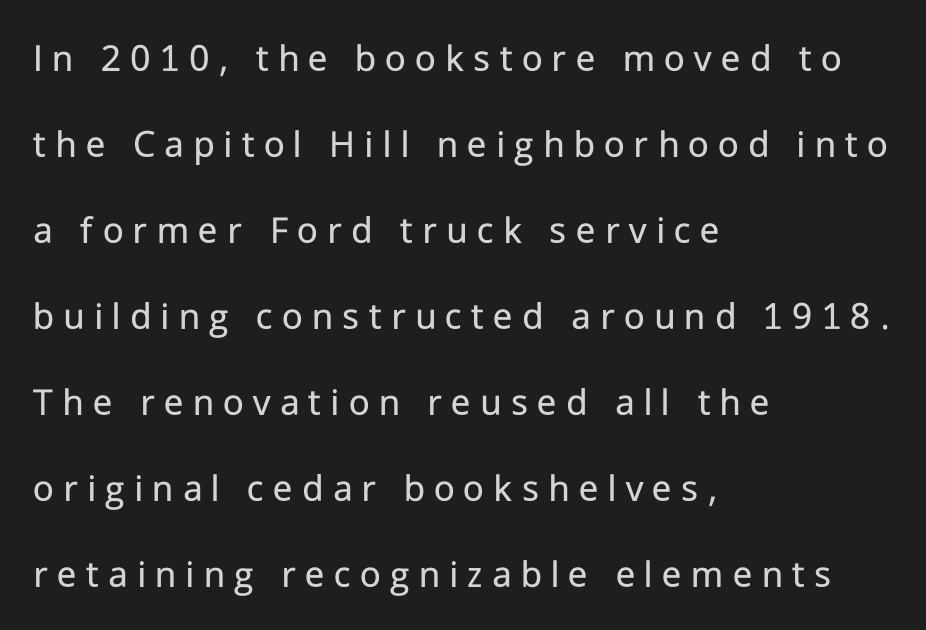
Nobody drew a line under any word here. Notice the wide empty band between every row — that's loose leading. This sample uses expanded letter spacing, leaving extra air between glyphs. Do the characters align in a grid? No, the font is proportional. The rendering shows plain stroke endings on the letterforms — a sans-serif design. The letters stand upright; this is a roman face.
